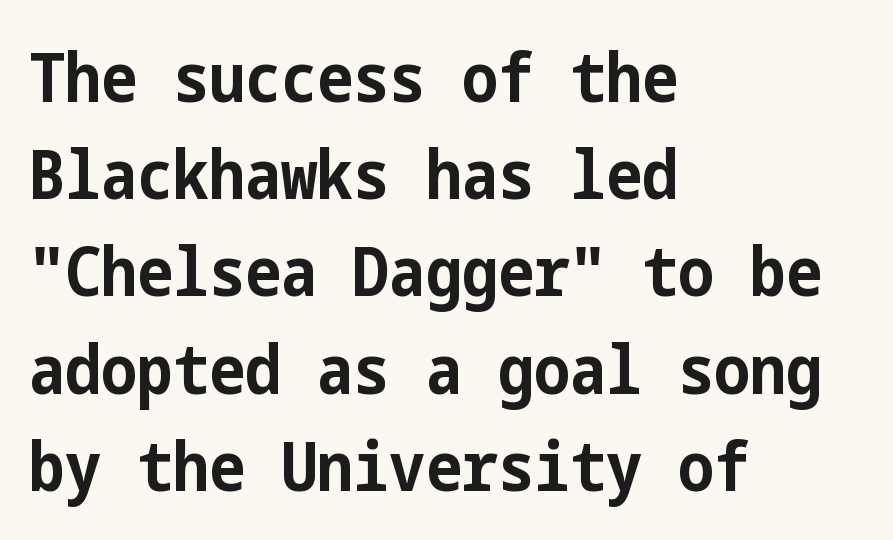
The image shows 68 px bold, condensed sans-serif type, upright; set left-aligned, normal line spacing (1.43x), normal letter spacing, not underlined; low stroke contrast and a medium x-height.
